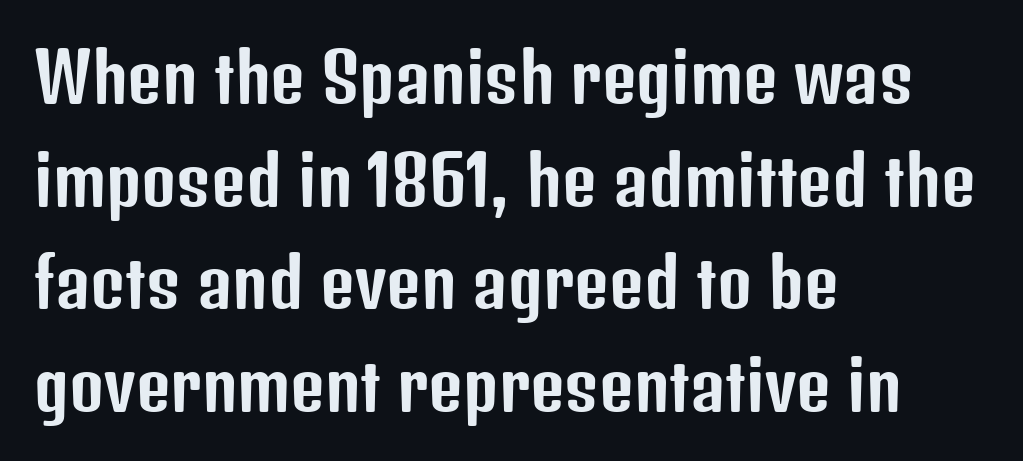
Q: Is the text italic (slanted)? A: No, it is upright.
Q: Is the typeface a serif or a sans-serif typeface? A: Sans-serif.
Q: Is the text underlined? A: No.
Q: How is the paragraph aligned? A: Left-aligned.
Q: Is the spacing between letters normal or unusually wide? A: Normal.
Q: Is the spacing between lines tight, normal or loose? A: Normal.
Q: Width (condensed, normal, or wide)? A: Condensed.
Q: Stroke contrast? A: Low.
Q: x-height? A: Medium.
Q: Monospaced? A: No.
